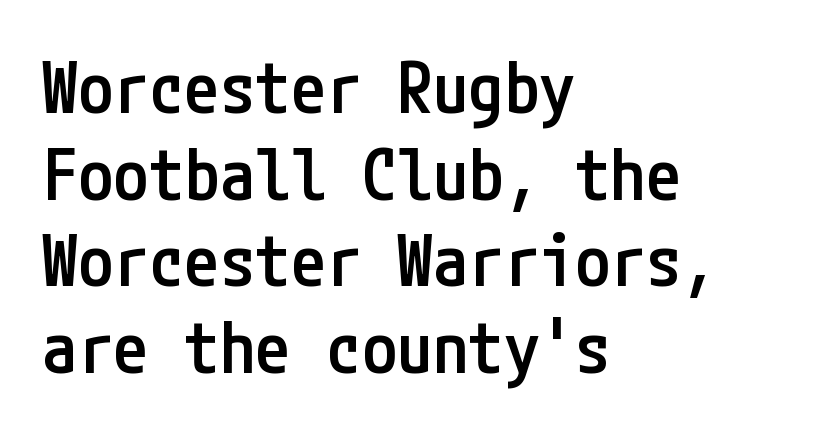
Q: Is the text bold? A: Semi-bold.
Q: Is the text italic (slanted)? A: No, it is upright.
Q: Is the typeface a serif or a sans-serif typeface? A: Sans-serif.
Q: Is the text underlined? A: No.
Q: How is the paragraph aligned? A: Left-aligned.
Q: Is the spacing between letters normal or unusually wide? A: Normal.
Q: Width (condensed, normal, or wide)? A: Condensed.
Q: Stroke contrast? A: Low.
Q: x-height? A: Medium.
